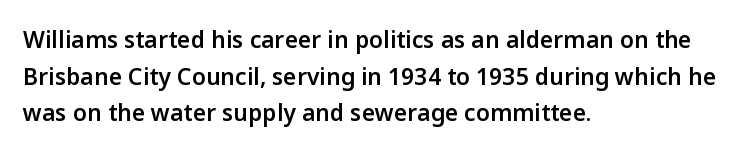
The image shows 23 px text type, upright; set left-aligned, normal line spacing (1.59x), normal letter spacing, not underlined.
